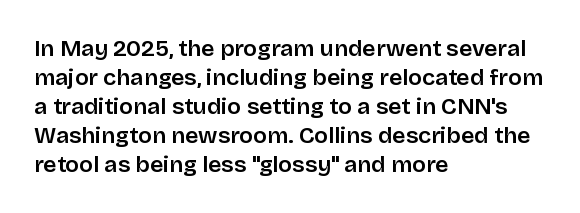
The image shows 23 px text type, upright; set left-aligned, normal line spacing (1.26x), normal letter spacing, not underlined.
